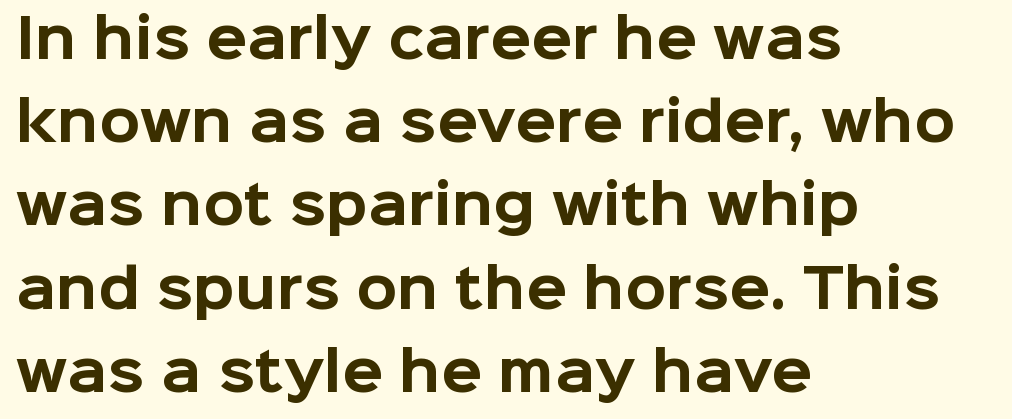
{"serif": "no", "italic": "no", "bold": "yes", "weight": "bold", "width": "normal", "stroke_contrast": "low", "x_height": "medium", "monospaced": "no", "underline": "no", "align": "left", "line_spacing": "normal", "line_spacing_ratio": 1.57, "letter_spacing": "normal", "letter_spacing_em": 0.0, "glyph_px": 53}
